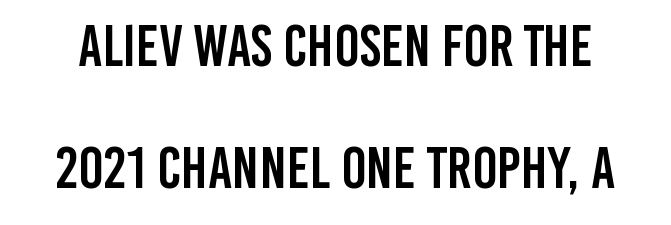
{"serif": "no", "italic": "no", "width": "condensed", "stroke_contrast": "low", "x_height": "large", "monospaced": "no", "underline": "no", "line_spacing": "loose", "line_spacing_ratio": 2.07, "letter_spacing": "normal", "letter_spacing_em": 0.0, "glyph_px": 59}
